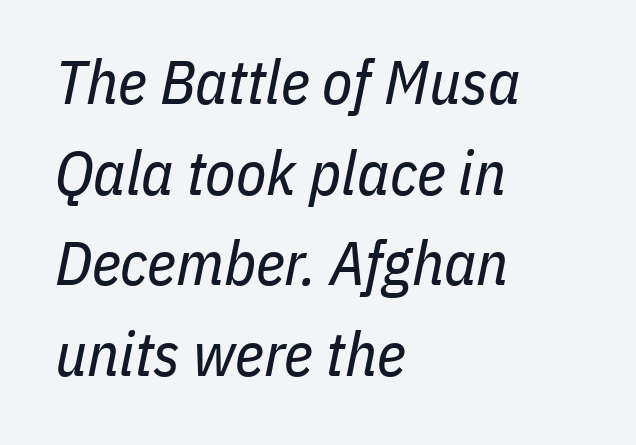
{"italic": "yes", "lean": "right", "slant_degrees": 11, "bold": "no", "weight": "regular", "width": "condensed", "stroke_contrast": "low", "x_height": "medium", "monospaced": "no", "underline": "no", "align": "left", "line_spacing": "normal", "line_spacing_ratio": 1.46, "letter_spacing": "normal", "letter_spacing_em": 0.0, "glyph_px": 62}
